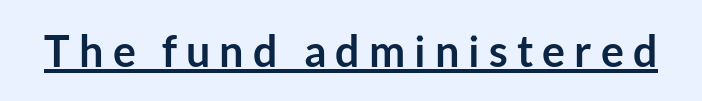
Q: Is the text bold? A: Yes.
Q: Is the text italic (slanted)? A: No, it is upright.
Q: Is the typeface a serif or a sans-serif typeface? A: Sans-serif.
Q: Is the text underlined? A: Yes.
Q: Is the spacing between letters normal or unusually wide? A: Unusually wide.
Q: Width (condensed, normal, or wide)? A: Normal.
Q: Stroke contrast? A: Low.
Q: x-height? A: Medium.
Q: Monospaced? A: No.
